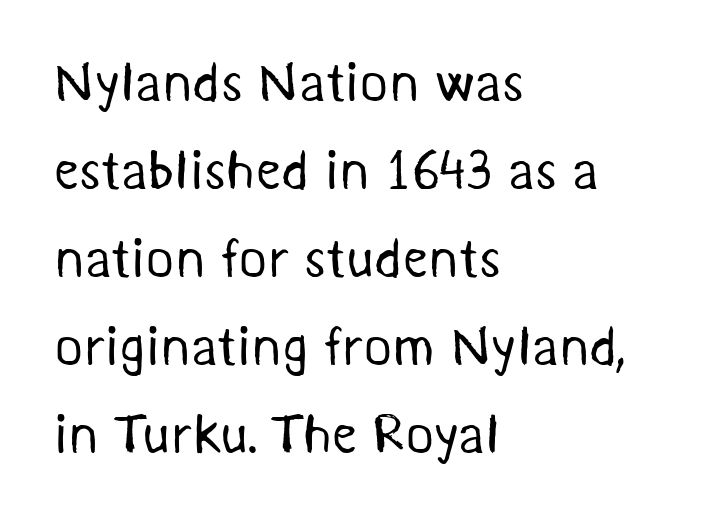
Q: Is the text bold? A: No.
Q: Is the typeface a serif or a sans-serif typeface? A: Sans-serif.
Q: Is the text underlined? A: No.
Q: How is the paragraph aligned? A: Left-aligned.
Q: Is the spacing between letters normal or unusually wide? A: Normal.
Q: Is the spacing between lines tight, normal or loose? A: Normal.
Q: Width (condensed, normal, or wide)? A: Normal.
Q: Stroke contrast? A: Medium.
Q: x-height? A: Medium.
Q: Monospaced? A: No.
